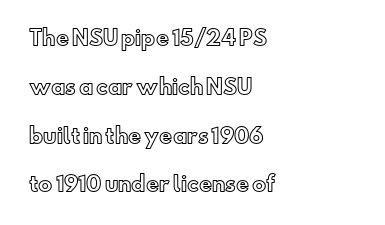
Loosely led — the rows are spread out. The compositor pushed each line to the left boundary. Honestly, there is no underline to notice here at all. There is no visible air inserted between adjacent glyphs.
